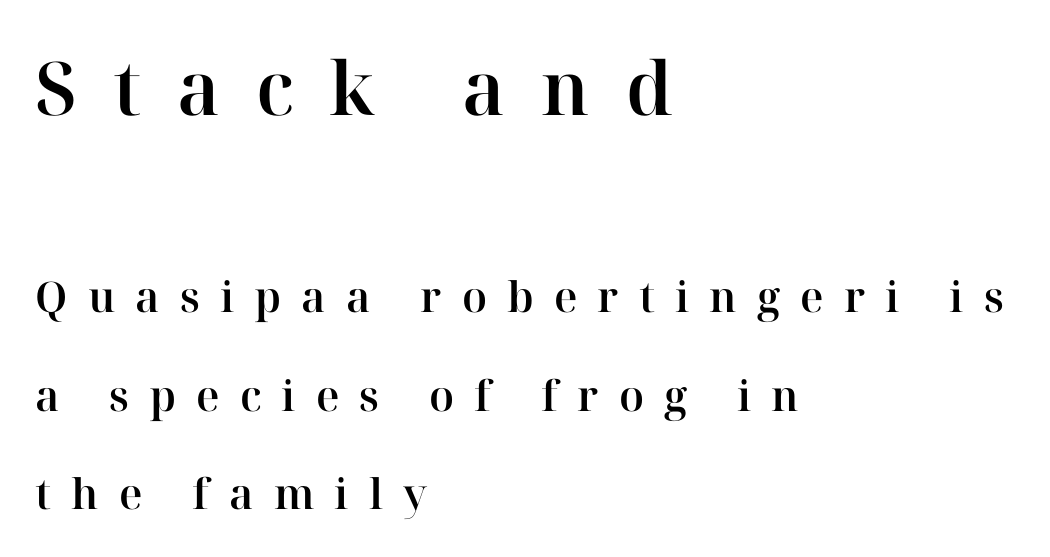
Q: Is the text italic (slanted)? A: No, it is upright.
Q: Is the typeface a serif or a sans-serif typeface? A: Serif.
Q: Is the text underlined? A: No.
Q: How is the paragraph aligned? A: Left-aligned.
Q: Is the spacing between letters normal or unusually wide? A: Unusually wide.
Q: Is the spacing between lines tight, normal or loose? A: Loose.
Q: Which block of text is set in a larger size, the first (top) or the second (bottom)? A: The first (top) one.
Q: Width (condensed, normal, or wide)? A: Normal.
Q: Stroke contrast? A: High.
Q: x-height? A: Medium.
Q: Monospaced? A: No.
